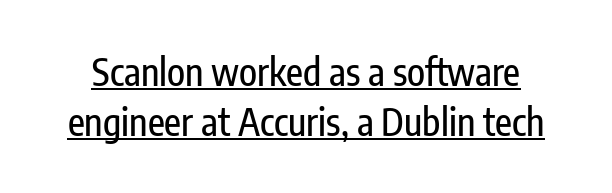
The image shows 37 px condensed sans-serif type, upright; set normal line spacing (1.36x), normal letter spacing, underlined; low stroke contrast and a medium x-height.
